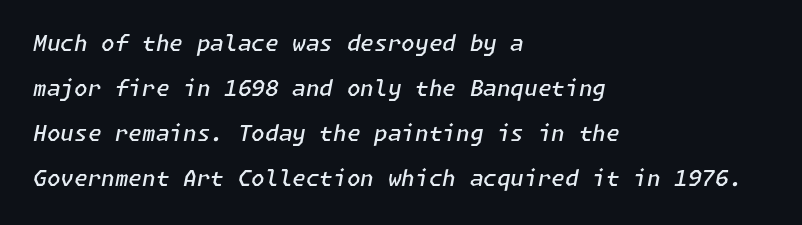
The image shows 22 px text type, italic (leaning right); set left-aligned, loose line spacing (2.05x), normal letter spacing, not underlined.
